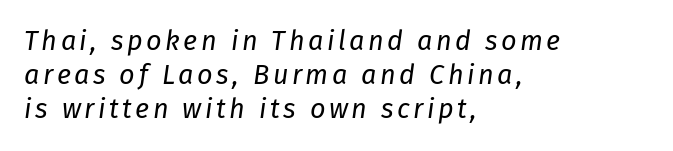
This block has exactly the height ordinary leading produces. The paragraph shown leans on its left margin. The area under the type is left untouched. Notice how the stems are inclined rather than vertical — that's the hallmark of italics. The typesetting does not lean heavy: it is not bold.
